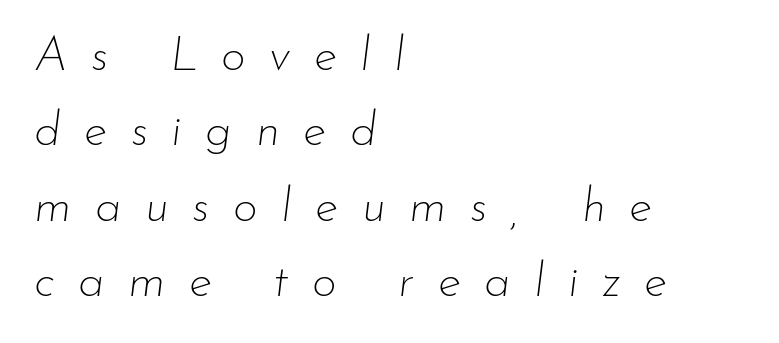
Horizontal bands of white between lines are of average thickness. Unmarked baselines from the first word to the last. The specimen reads as italic at a glance. Tracking value appears strongly positive — letters spread wide. Is this a heavy cut? Hardly; it is regular or lighter.
